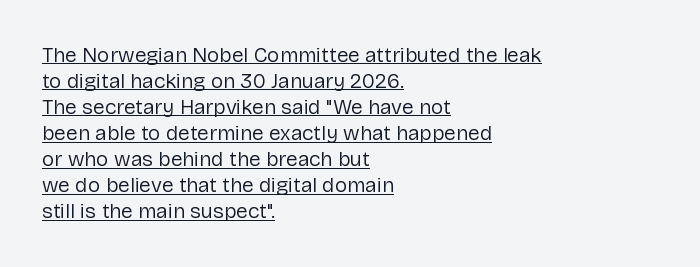
The image shows 21 px text type, upright; set left-aligned, line spacing 1.24x, normal letter spacing, underlined.
